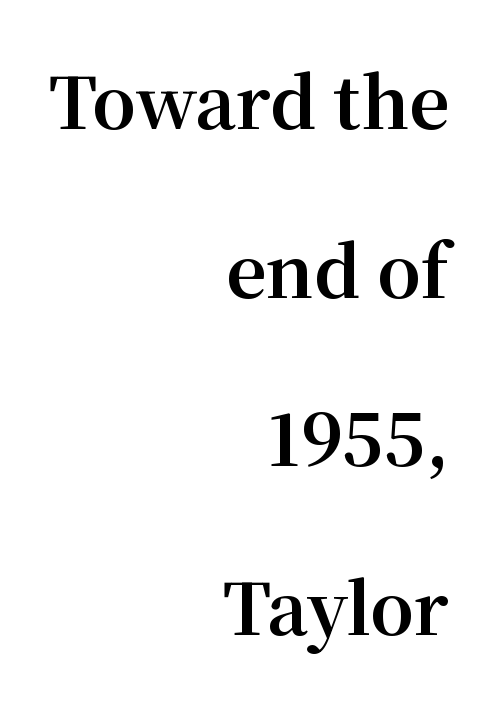
{"serif": "yes", "italic": "no", "bold": "yes", "weight": "bold", "width": "normal", "stroke_contrast": "medium", "x_height": "medium", "monospaced": "no", "underline": "no", "align": "right", "line_spacing": "loose", "line_spacing_ratio": 2.41, "letter_spacing": "normal", "letter_spacing_em": 0.0, "glyph_px": 70}
